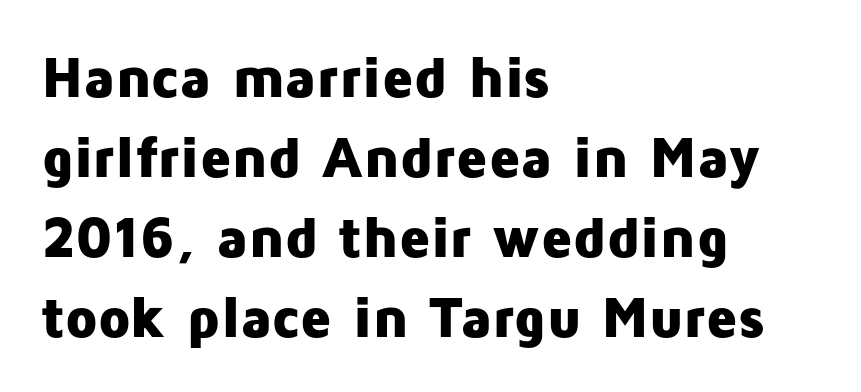
Q: Is the text bold? A: Yes.
Q: Is the text italic (slanted)? A: No, it is upright.
Q: Is the typeface a serif or a sans-serif typeface? A: Sans-serif.
Q: Is the text underlined? A: No.
Q: How is the paragraph aligned? A: Left-aligned.
Q: Is the spacing between letters normal or unusually wide? A: Normal.
Q: Is the spacing between lines tight, normal or loose? A: Normal.
Q: Width (condensed, normal, or wide)? A: Normal.
Q: Stroke contrast? A: Low.
Q: x-height? A: Medium.
Q: Monospaced? A: No.
